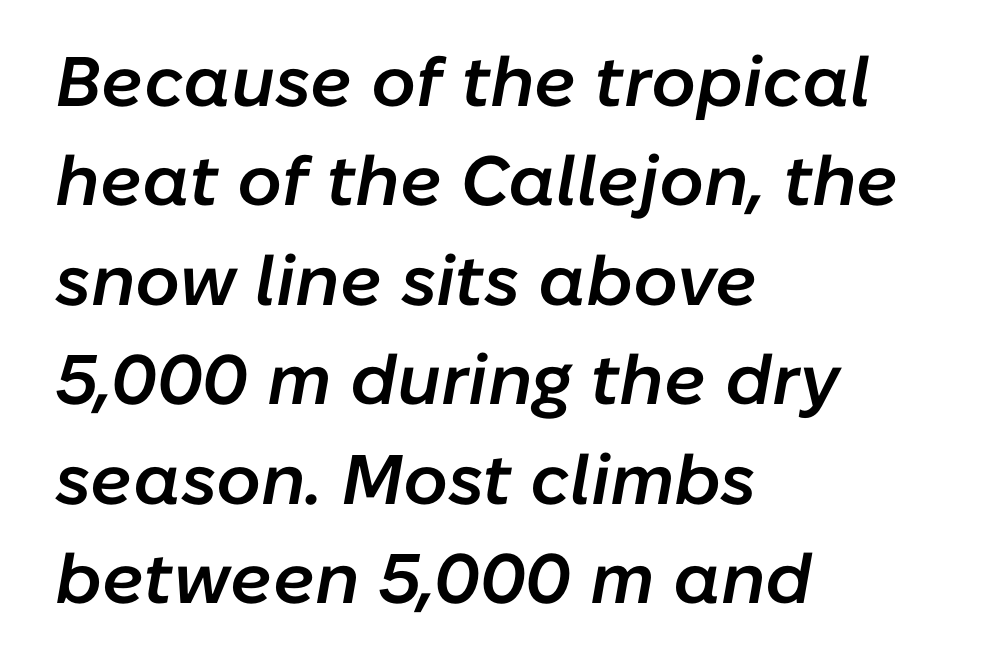
The image shows 70 px semibold type, italic (leaning right); set left-aligned, normal line spacing (1.42x), normal letter spacing, not underlined; low stroke contrast and a medium x-height.
